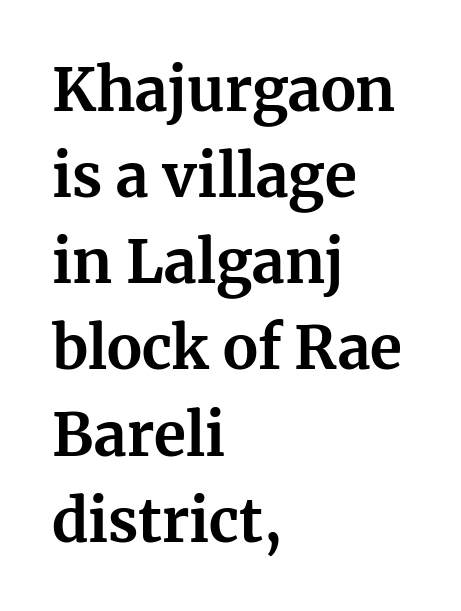
{"serif": "yes", "italic": "no", "bold": "yes", "weight": "bold", "width": "normal", "stroke_contrast": "medium", "x_height": "medium", "monospaced": "no", "underline": "no", "align": "left", "line_spacing": "normal", "line_spacing_ratio": 1.46, "letter_spacing": "normal", "letter_spacing_em": 0.0, "glyph_px": 59}
